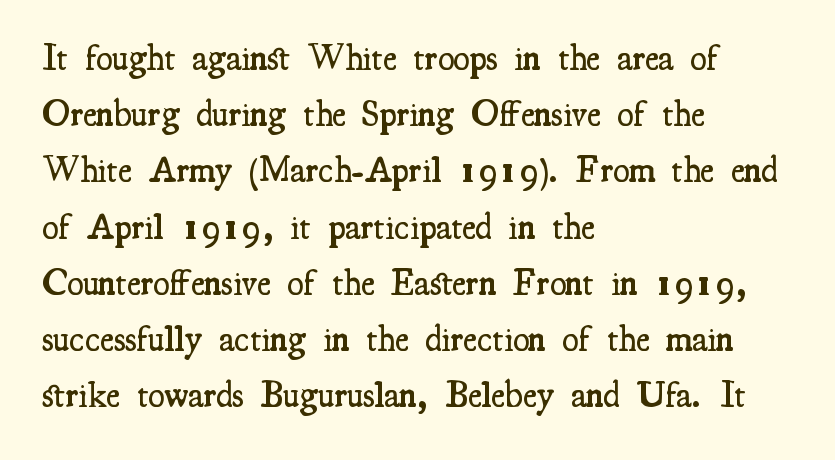
The image shows 37 px semibold, condensed serif type, upright; set left-aligned, normal line spacing (1.52x), normal letter spacing, not underlined; medium stroke contrast and a small x-height.
